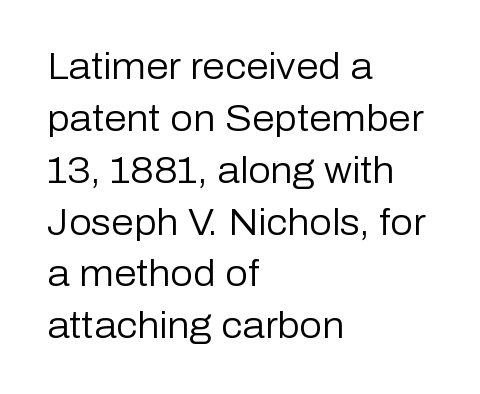
{"serif": "no", "italic": "no", "bold": "no", "weight": "regular", "width": "normal", "stroke_contrast": "low", "x_height": "medium", "monospaced": "no", "underline": "no", "align": "left", "line_spacing": "normal", "line_spacing_ratio": 1.44, "letter_spacing": "normal", "letter_spacing_em": 0.0, "glyph_px": 36}
